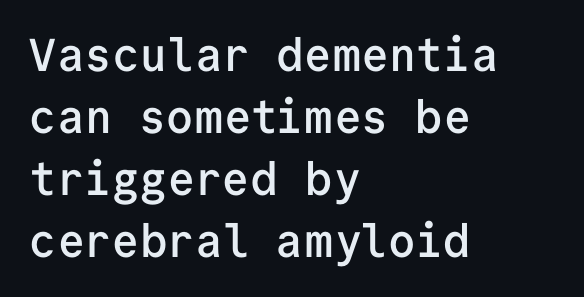
Descenders hang freely into open space. The face used here is a semibold: visibly heavier than regular, lighter than bold. The rendering keeps characters at their native spacing. The type sits square on the baseline with zero lean. The typeface chosen for these lines omits serifs.
